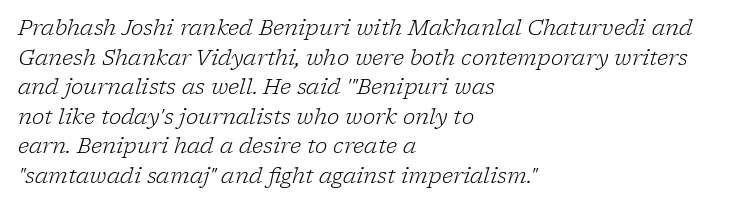
The image shows 21 px text type, italic (leaning right); set left-aligned, normal line spacing (1.41x), normal letter spacing, not underlined.
